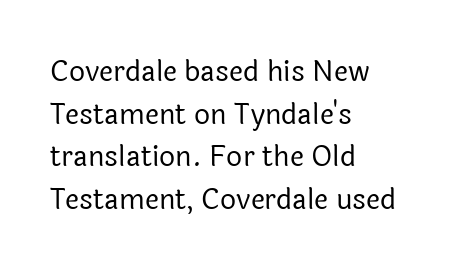
Q: Is the text bold? A: No.
Q: Is the text italic (slanted)? A: No, it is upright.
Q: Is the typeface a serif or a sans-serif typeface? A: Sans-serif.
Q: Is the text underlined? A: No.
Q: How is the paragraph aligned? A: Left-aligned.
Q: Is the spacing between letters normal or unusually wide? A: Normal.
Q: Is the spacing between lines tight, normal or loose? A: Normal.
Q: Width (condensed, normal, or wide)? A: Normal.
Q: x-height? A: Medium.
Q: Monospaced? A: No.
